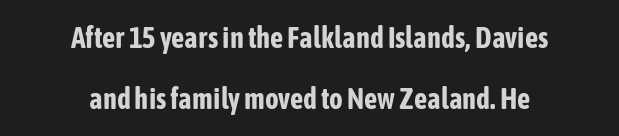
Unlike italic type, these characters show no tilt at all. Pretty heavy lettering here — definitely bold. Words float on clear page, feet unadorned. Notice the wide empty band between every row — that's loose leading.
